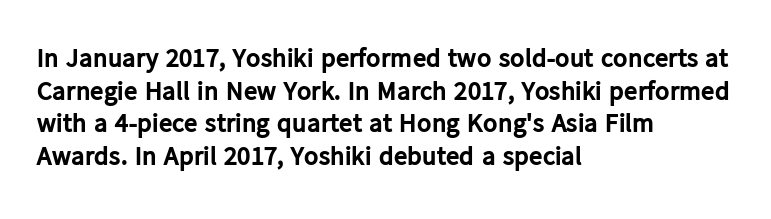
Q: Is the text bold? A: Yes.
Q: Is the text italic (slanted)? A: No, it is upright.
Q: Is the text underlined? A: No.
Q: How is the paragraph aligned? A: Left-aligned.
Q: Is the spacing between letters normal or unusually wide? A: Normal.
